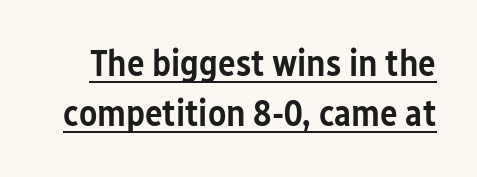
{"serif": "no", "italic": "no", "bold": "semi", "weight": "semibold", "width": "condensed", "stroke_contrast": "low", "x_height": "medium", "monospaced": "no", "underline": "yes", "line_spacing": "normal", "line_spacing_ratio": 1.35, "letter_spacing": "normal", "letter_spacing_em": 0.0, "glyph_px": 37}
